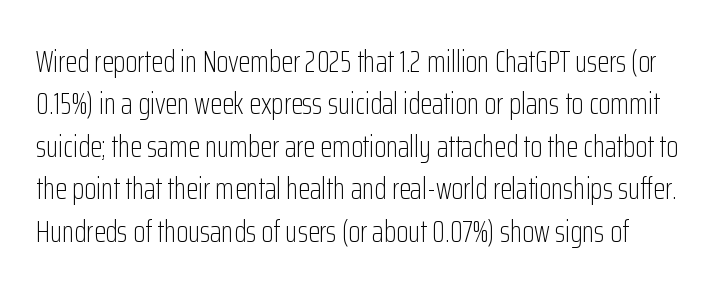
{"serif": "no", "italic": "no", "bold": "no", "weight": "light", "width": "condensed", "stroke_contrast": "low", "x_height": "medium", "monospaced": "no", "underline": "no", "line_spacing": "normal", "line_spacing_ratio": 1.37, "letter_spacing": "normal", "letter_spacing_em": 0.0, "glyph_px": 31}
